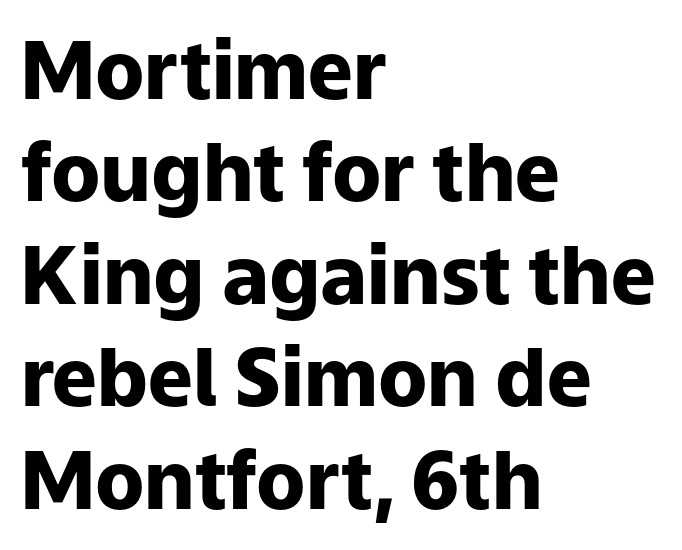
The image shows 80 px heavy sans-serif type, upright; set left-aligned, normal line spacing (1.28x), normal letter spacing, not underlined; low stroke contrast and a medium x-height.
